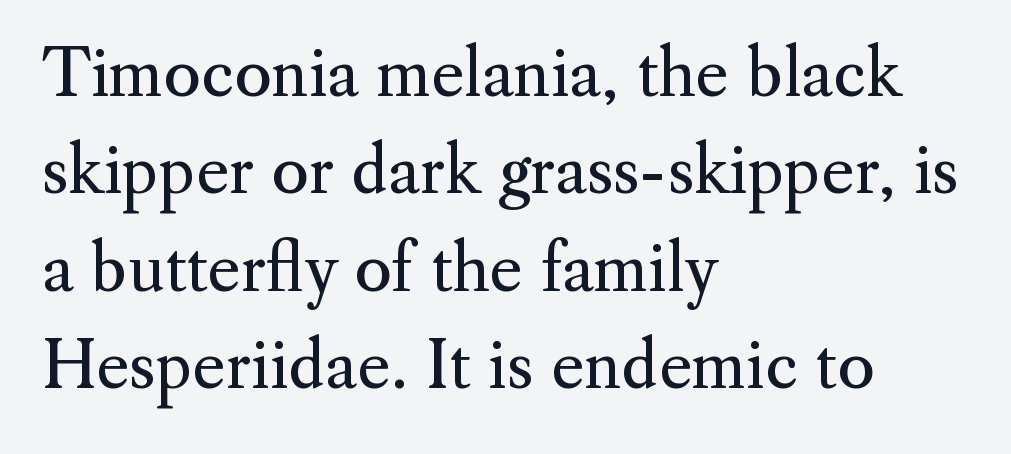
These lines are rendered in a variable-pitch font. The tracking reads as untouched default to a designer's eye. The compositor pushed each line to the left boundary. Normally led — the rows are evenly, conventionally spaced. Posture: straight, roman, zero tilt. A bare baseline throughout the passage.
